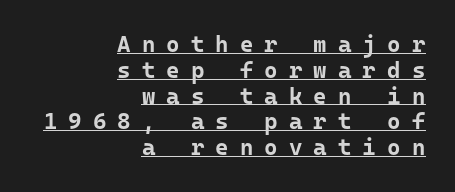
{"italic": "no", "bold": "yes", "underline": "yes", "align": "right", "line_spacing": "tight", "line_spacing_ratio": 1.12, "letter_spacing": "wide", "letter_spacing_em": 0.48, "glyph_px": 23}
